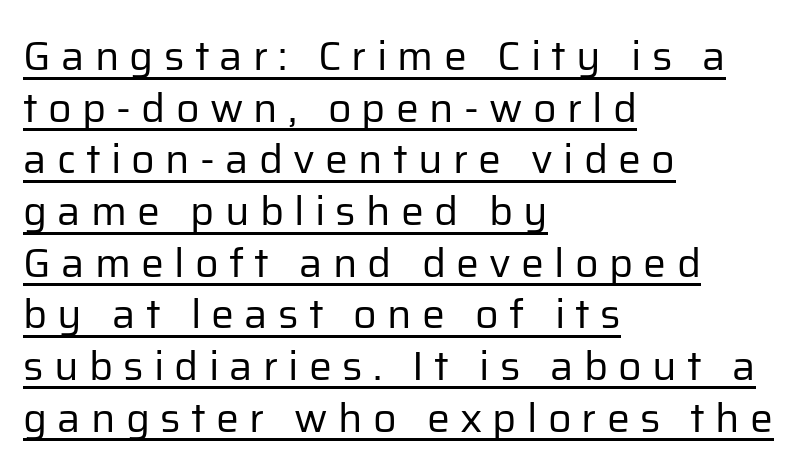
The image shows 41 px regular-weight sans-serif type, upright; set left-aligned, normal line spacing (1.26x), unusually wide letter spacing (+0.25 em), underlined; low stroke contrast and a medium x-height.
